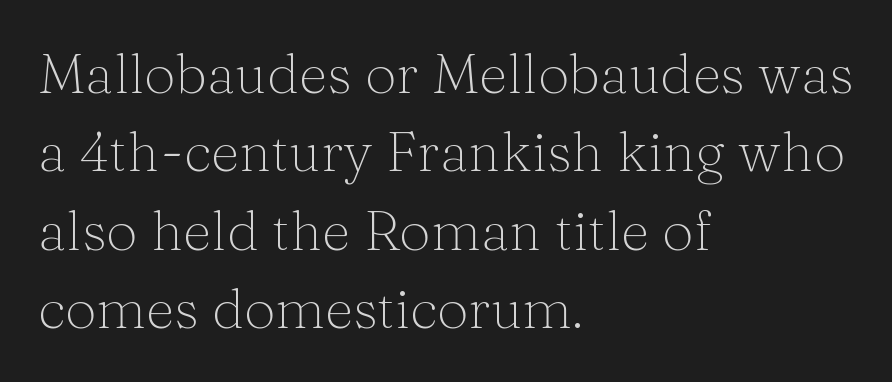
A typesetter would call this proportional, since set widths differ per character. What stands out about the letter spacing? Nothing — it is the standard amount. The letters carry serifs — small finishing strokes at the ends of their stems. Where is the straight margin? On the left. The rendering uses a moderate line-height, typical for paragraphs. Unbolded letterforms with no extra heft.
